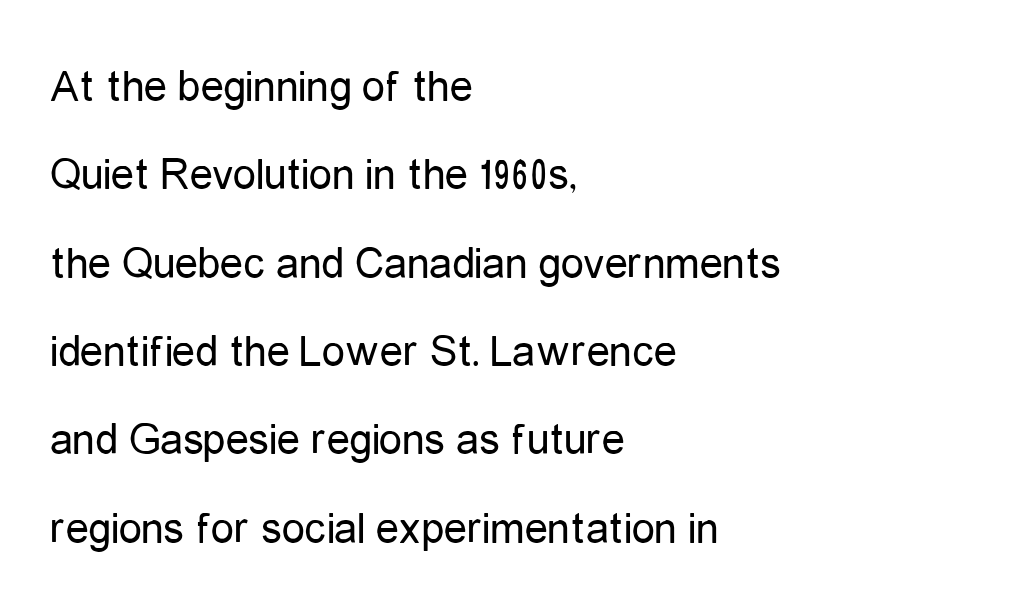
Counters stay open thanks to moderate or lighter strokes. Tracking here is standard; glyphs follow each other at the usual distance. Every character sits straight up, as roman type does. Each new line begins a long way beneath the previous one. I'd call this a sans setting — the letters go barefoot. Type without underlining.
